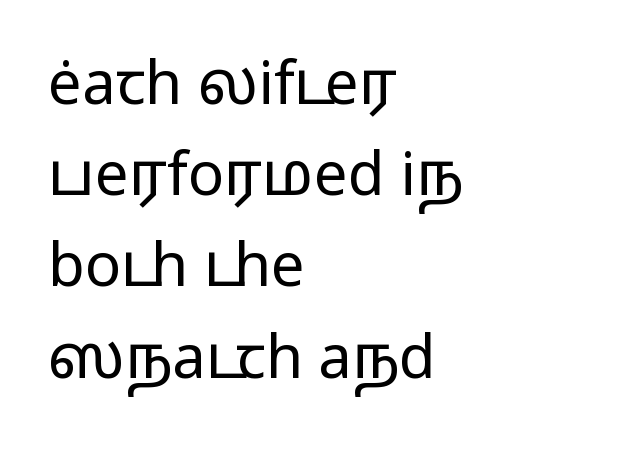
Q: Is the text bold? A: No.
Q: Is the text italic (slanted)? A: No, it is upright.
Q: Is the typeface a serif or a sans-serif typeface? A: Sans-serif.
Q: Is the text underlined? A: No.
Q: How is the paragraph aligned? A: Left-aligned.
Q: Is the spacing between letters normal or unusually wide? A: Normal.
Q: Is the spacing between lines tight, normal or loose? A: Normal.
Q: Width (condensed, normal, or wide)? A: Wide.
Q: Stroke contrast? A: Low.
Q: x-height? A: Medium.
Q: Monospaced? A: No.
